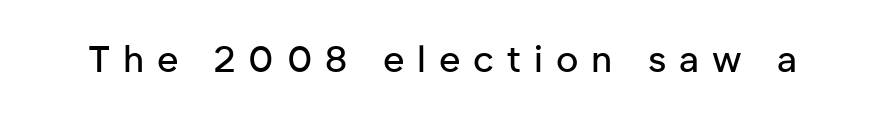
{"serif": "no", "italic": "no", "width": "normal", "stroke_contrast": "low", "x_height": "medium", "monospaced": "no", "underline": "no", "letter_spacing": "wide", "letter_spacing_em": 0.35, "glyph_px": 37}
